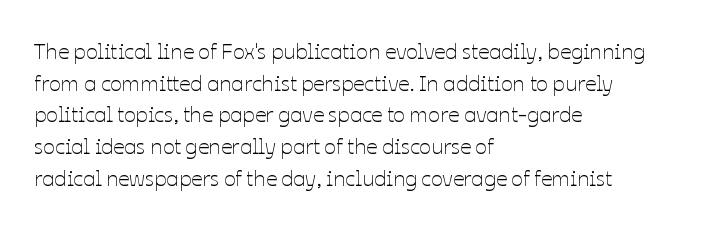
Ordinary non-slanted type is in use. Whoever set this chose a conventional vertical rhythm. Nothing unusual about the tracking: characters are spaced as the font intends. Every row of glyphs begins at an identical x-position on the left.
